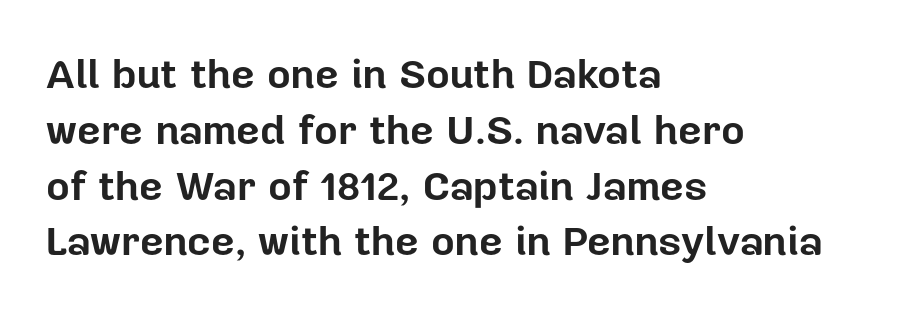
Q: Is the text bold? A: Yes.
Q: Is the text italic (slanted)? A: No, it is upright.
Q: Is the typeface a serif or a sans-serif typeface? A: Sans-serif.
Q: Is the text underlined? A: No.
Q: How is the paragraph aligned? A: Left-aligned.
Q: Is the spacing between letters normal or unusually wide? A: Normal.
Q: Is the spacing between lines tight, normal or loose? A: Normal.
Q: Width (condensed, normal, or wide)? A: Normal.
Q: Stroke contrast? A: Low.
Q: x-height? A: Medium.
Q: Monospaced? A: No.
